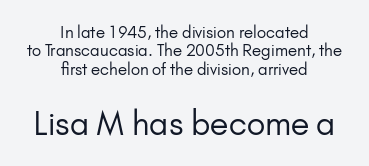
Check under the words: just untouched page. No letter is thick-stroked: the sample isn't bold. Bigger letters appear in the bottom chunk; the top chunk is reduced. Words appear dense and cohesive because spacing is normal.
